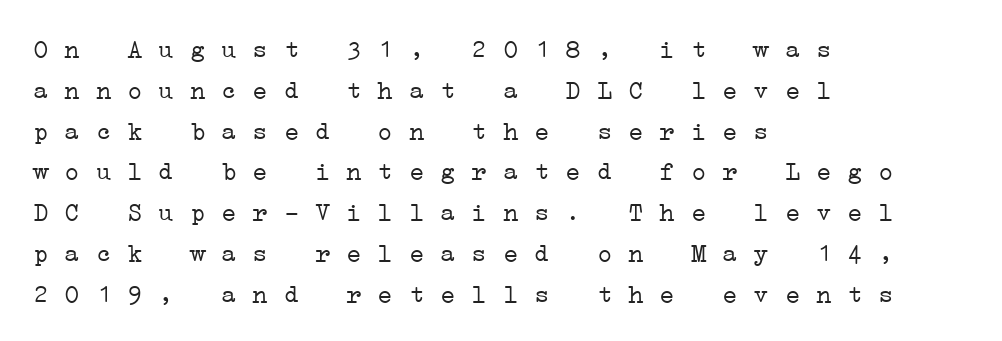
The image shows 26 px text type; set left-aligned, normal line spacing (1.57x), normal letter spacing, not underlined.
